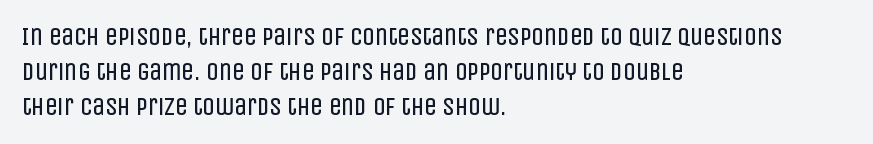
Nobody drew a line under any word here. The passage is arranged the way most books set body copy — flush left. Is the stroke heavy? The answer is a plain regular-or-lighter. Nobody touched the tracking dial on this one. A roman cut, with each character standing at attention. The space between consecutive lines is moderate.
